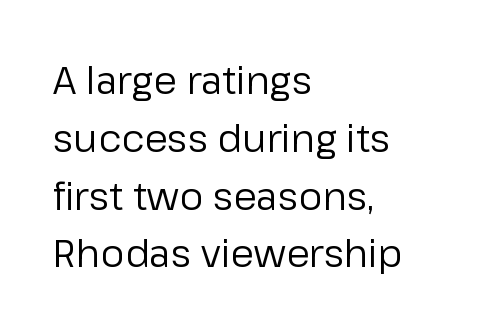
{"serif": "no", "italic": "no", "bold": "no", "weight": "regular", "width": "normal", "stroke_contrast": "low", "x_height": "medium", "monospaced": "no", "underline": "no", "align": "left", "line_spacing": "normal", "line_spacing_ratio": 1.52, "letter_spacing": "normal", "letter_spacing_em": 0.0, "glyph_px": 38}
